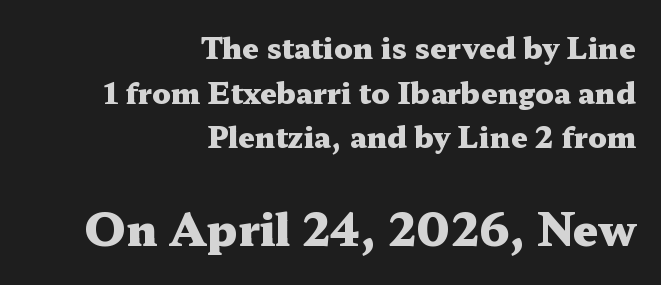
The image shows 44 px heavy, wide serif type, upright; set right-aligned, normal line spacing (1.54x), normal letter spacing, not underlined; the second (bottom) block is 1.52x larger; medium stroke contrast and a medium x-height.
